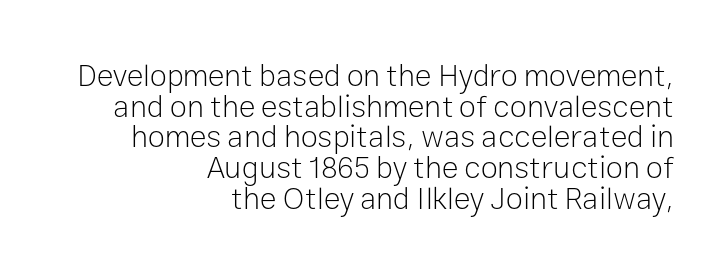
Any mark beneath the type? The region is blank. The line-height multiplier appears low, near solid setting. Teacher's note: observe the even right margin — that is flush-right alignment. Do the characters align in a grid? No, the font is proportional. The text was rendered using a sans face with plain stroke endings.
